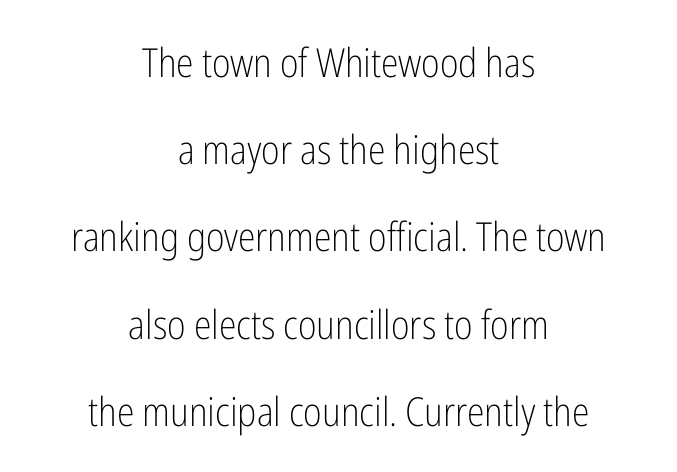
It's the straight-up-and-down kind of type. The rag falls on both sides of this text block equally. Is this a sans? Yes — the strokes have no serifs. The passage shown has conventional tracking throughout. Here the designer chose a conventional face with non-uniform glyph widths. Vertically, the passage feels expansive, rows floating well apart.
